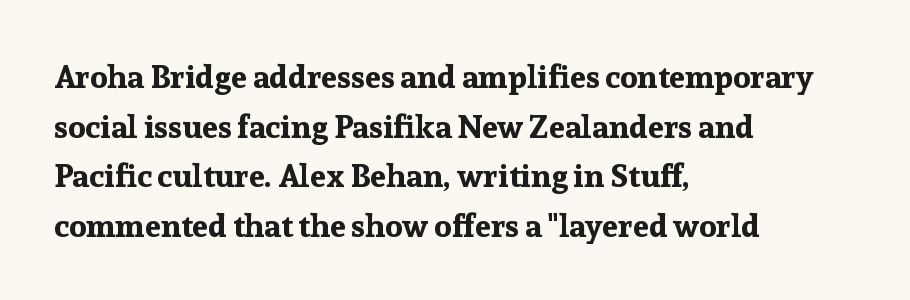
The image shows 32 px bold serif type, upright; set left-aligned, normal line spacing (1.55x), normal letter spacing, not underlined; low stroke contrast and a medium x-height.
